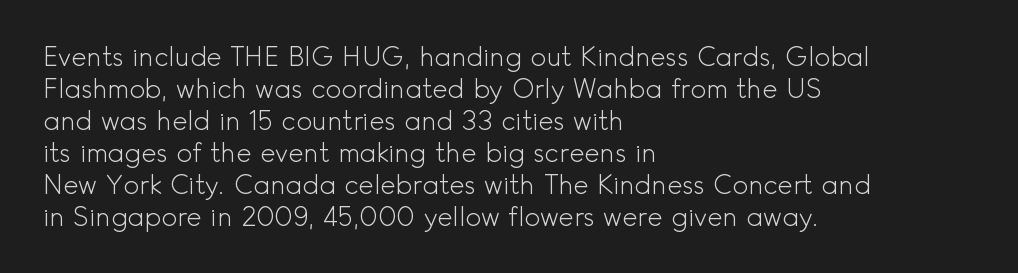
{"italic": "no", "bold": "no", "underline": "no", "align": "left", "line_spacing_ratio": 1.23, "letter_spacing": "normal", "letter_spacing_em": 0.0, "glyph_px": 26}
